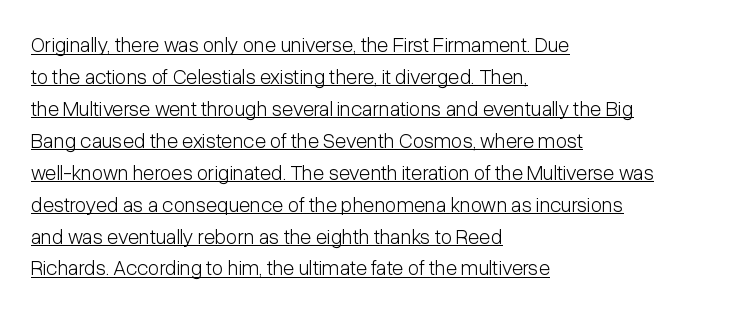
{"italic": "no", "bold": "no", "underline": "yes", "align": "left", "line_spacing": "normal", "line_spacing_ratio": 1.52, "letter_spacing": "normal", "letter_spacing_em": 0.0, "glyph_px": 21}
